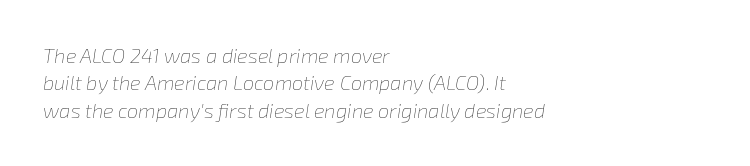
Q: Is the text bold? A: No.
Q: Is the text italic (slanted)? A: Yes, it leans right by about 8 degrees.
Q: Is the text underlined? A: No.
Q: How is the paragraph aligned? A: Left-aligned.
Q: Is the spacing between letters normal or unusually wide? A: Normal.
Q: Is the spacing between lines tight, normal or loose? A: Normal.
